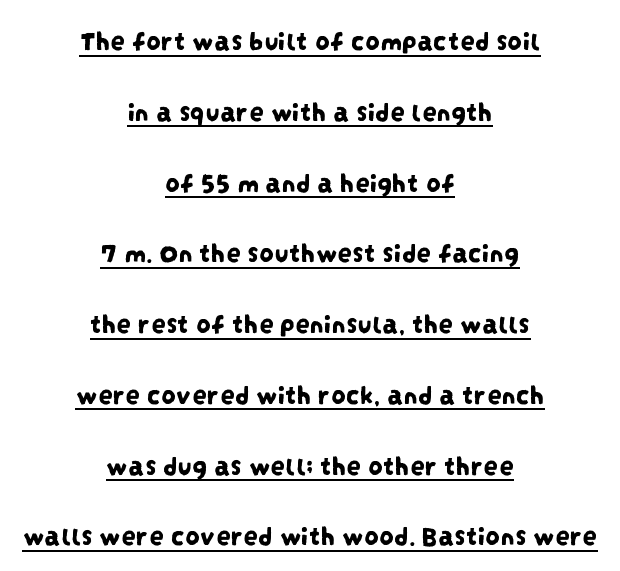
{"serif": "no", "width": "condensed", "stroke_contrast": "low", "x_height": "large", "monospaced": "no", "underline": "yes", "align": "center", "line_spacing": "loose", "line_spacing_ratio": 2.44, "letter_spacing": "normal", "letter_spacing_em": 0.0, "glyph_px": 29}
